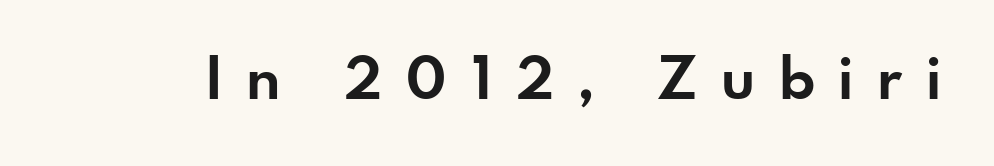
Bold? Absolutely — the strokes are thick and heavy. The type sits square on the baseline with zero lean. Substantial extra tracking has been applied to these lines. The passage shown is typeset with a sans-serif family.
